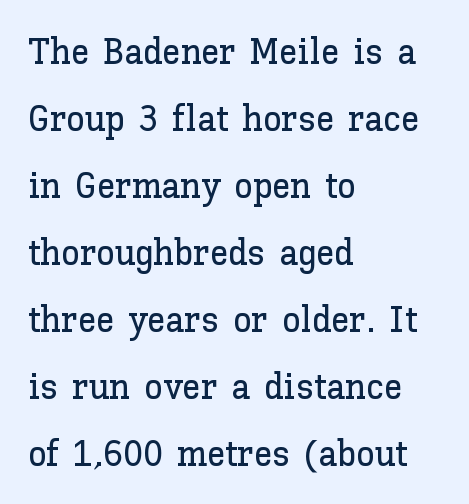
{"italic": "no", "width": "normal", "stroke_contrast": "low", "x_height": "medium", "monospaced": "no", "underline": "no", "align": "left", "line_spacing_ratio": 1.81, "letter_spacing": "normal", "letter_spacing_em": 0.0, "glyph_px": 37}
